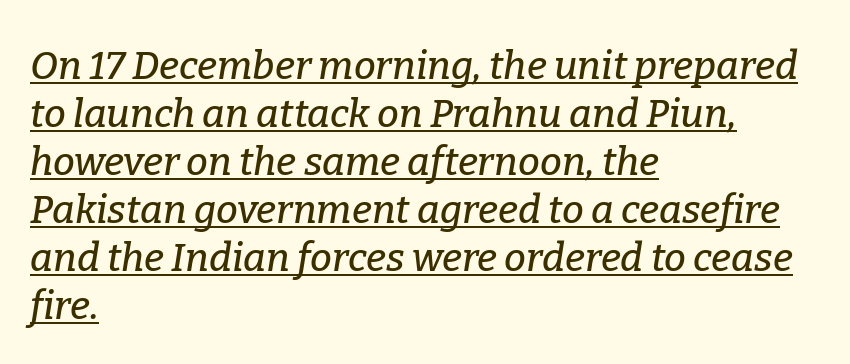
The image shows 39 px serif type, italic (leaning right); set left-aligned, line spacing 1.23x, normal letter spacing, underlined; low stroke contrast and a medium x-height.
